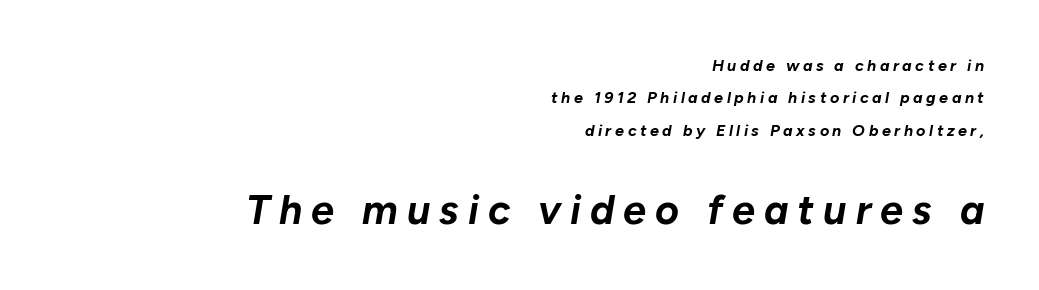
Anything drawn beneath the words? Only blank space. Caption: upper text group reduced, lower text group enlarged. Compared with typical paragraphs, the rows here are farther apart. The type is letterspaced generously, with wide tracking.
